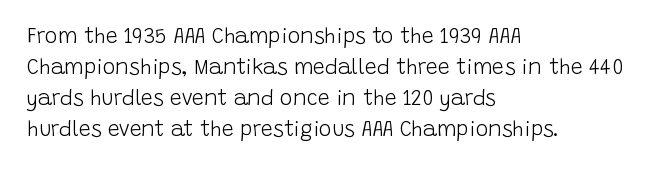
Q: Is the text bold? A: No.
Q: Is the text italic (slanted)? A: No, it is upright.
Q: Is the text underlined? A: No.
Q: How is the paragraph aligned? A: Left-aligned.
Q: Is the spacing between letters normal or unusually wide? A: Normal.
Q: Is the spacing between lines tight, normal or loose? A: Normal.
